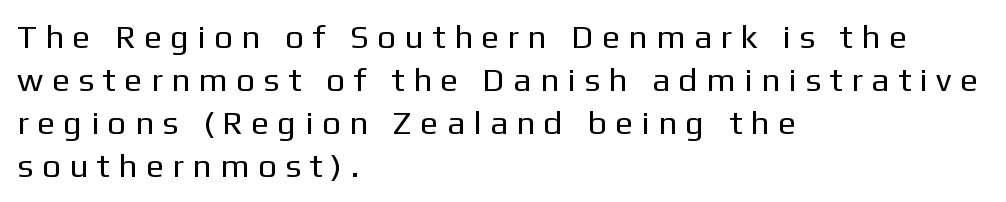
The image shows 33 px regular-weight sans-serif type, upright; set left-aligned, normal line spacing (1.3x), unusually wide letter spacing (+0.26 em), not underlined; low stroke contrast and a medium x-height.
